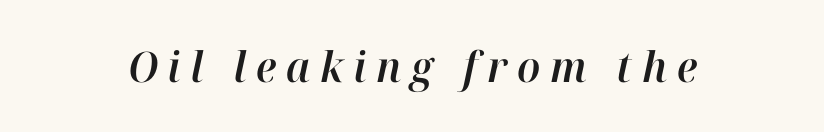
Here the designer chose a conventional face with non-uniform glyph widths. The gaps between neighbouring characters are conspicuously large. Clear beneath every line of the passage. The letters are slanted; this is an italic face.
